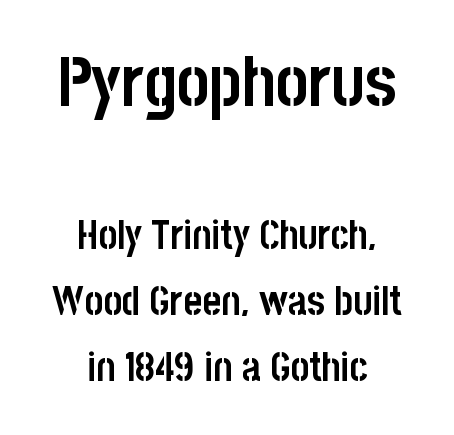
{"serif": "no", "italic": "no", "bold": "yes", "weight": "semibold", "width": "condensed", "stroke_contrast": "low", "x_height": "large", "monospaced": "no", "underline": "no", "align": "center", "line_spacing": "normal", "line_spacing_ratio": 1.65, "letter_spacing": "normal", "letter_spacing_em": 0.0, "larger_block": "first", "size_ratio": 1.75, "glyph_px": 70}
